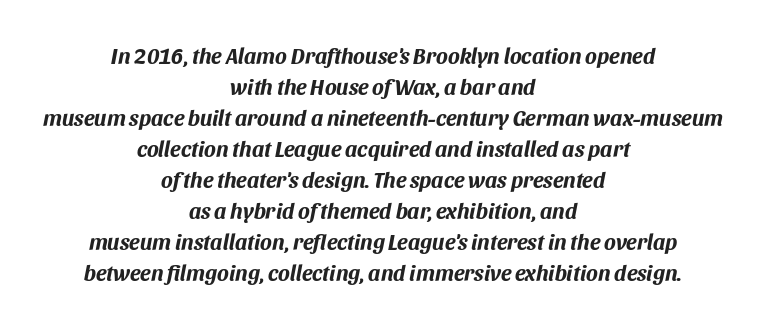
The image shows 22 px bold type, italic (leaning right); set centered, normal line spacing (1.41x), normal letter spacing, not underlined.
